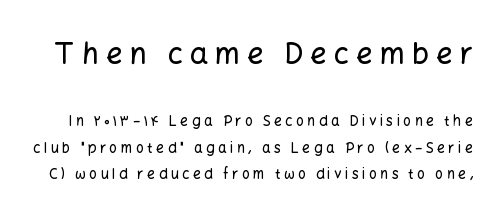
Q: Is the text italic (slanted)? A: No, it is upright.
Q: Is the typeface a serif or a sans-serif typeface? A: Sans-serif.
Q: Is the text underlined? A: No.
Q: Is the spacing between letters normal or unusually wide? A: Unusually wide.
Q: Is the spacing between lines tight, normal or loose? A: Loose.
Q: Which block of text is set in a larger size, the first (top) or the second (bottom)? A: The first (top) one.
Q: Width (condensed, normal, or wide)? A: Normal.
Q: Stroke contrast? A: Low.
Q: x-height? A: Medium.
Q: Monospaced? A: No.
